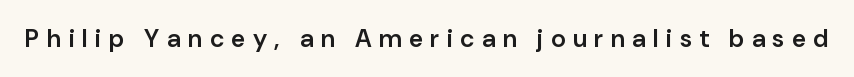
The image shows 25 px text type, upright; set unusually wide letter spacing (+0.3 em), not underlined.
